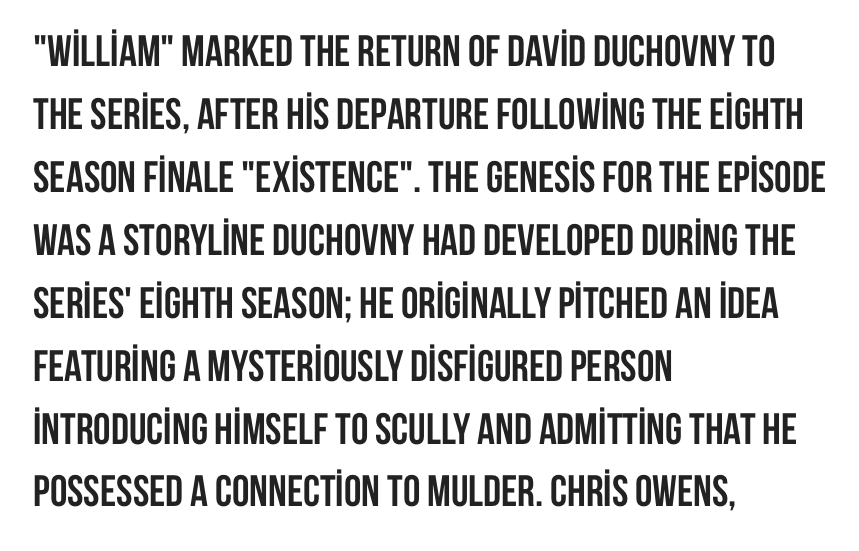
The image shows 44 px semibold, condensed sans-serif type, upright; set left-aligned, normal line spacing (1.43x), normal letter spacing, not underlined; low stroke contrast and a large x-height.
